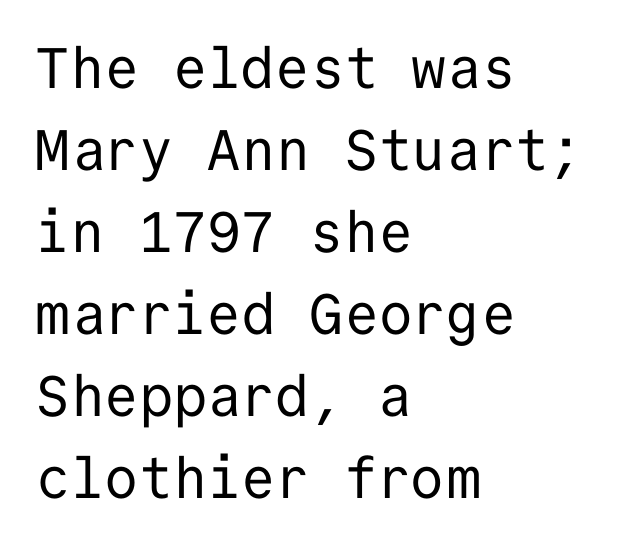
Q: Is the text bold? A: No.
Q: Is the text italic (slanted)? A: No, it is upright.
Q: Is the typeface a serif or a sans-serif typeface? A: Sans-serif.
Q: Is the text underlined? A: No.
Q: How is the paragraph aligned? A: Left-aligned.
Q: Is the spacing between letters normal or unusually wide? A: Normal.
Q: Is the spacing between lines tight, normal or loose? A: Normal.
Q: Width (condensed, normal, or wide)? A: Normal.
Q: Stroke contrast? A: Low.
Q: x-height? A: Medium.
Q: Monospaced? A: Yes.
